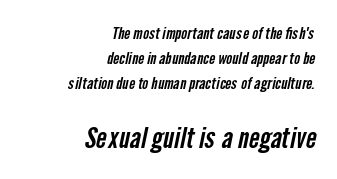
Q: Is the typeface a serif or a sans-serif typeface? A: Sans-serif.
Q: Is the text underlined? A: No.
Q: How is the paragraph aligned? A: Right-aligned.
Q: Is the spacing between letters normal or unusually wide? A: Normal.
Q: Is the spacing between lines tight, normal or loose? A: Normal.
Q: Which block of text is set in a larger size, the first (top) or the second (bottom)? A: The second (bottom) one.
Q: Width (condensed, normal, or wide)? A: Condensed.
Q: Stroke contrast? A: Low.
Q: x-height? A: Medium.
Q: Monospaced? A: No.
